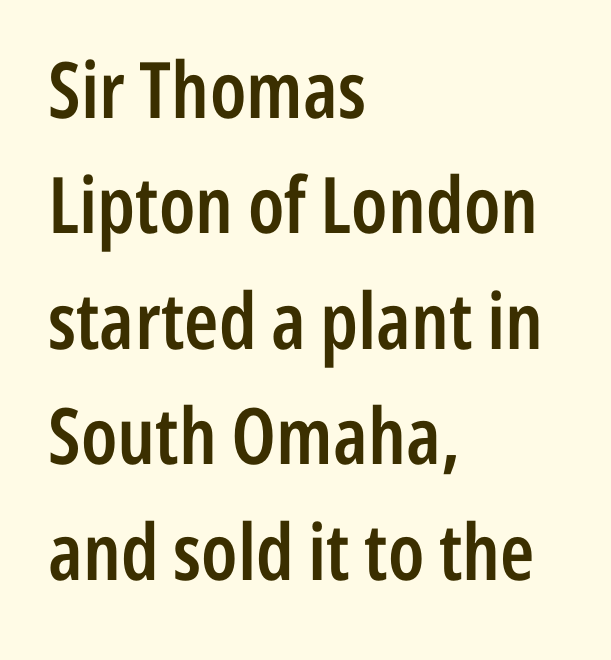
{"serif": "no", "italic": "no", "bold": "semi", "weight": "semibold", "width": "condensed", "stroke_contrast": "low", "x_height": "medium", "monospaced": "no", "underline": "no", "align": "left", "line_spacing": "normal", "line_spacing_ratio": 1.48, "letter_spacing": "normal", "letter_spacing_em": 0.0, "glyph_px": 78}
